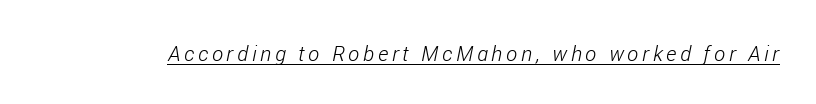
Q: Is the text bold? A: No.
Q: Is the text italic (slanted)? A: Yes, it leans right by about 11 degrees.
Q: Is the text underlined? A: Yes.
